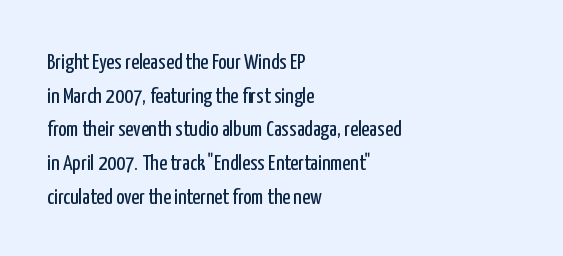
Q: Is the text bold? A: No.
Q: Is the text italic (slanted)? A: No, it is upright.
Q: Is the text underlined? A: No.
Q: How is the paragraph aligned? A: Left-aligned.
Q: Is the spacing between letters normal or unusually wide? A: Normal.
Q: Is the spacing between lines tight, normal or loose? A: Normal.
